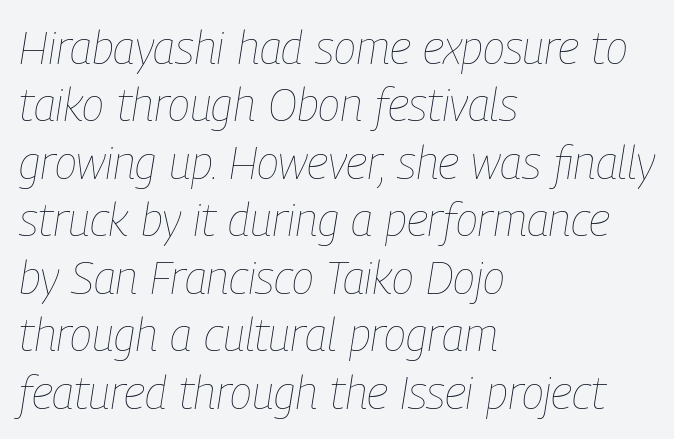
The image shows 46 px thin, condensed type, italic (leaning right); set left-aligned, normal line spacing (1.25x), normal letter spacing, not underlined; low stroke contrast and a medium x-height.
